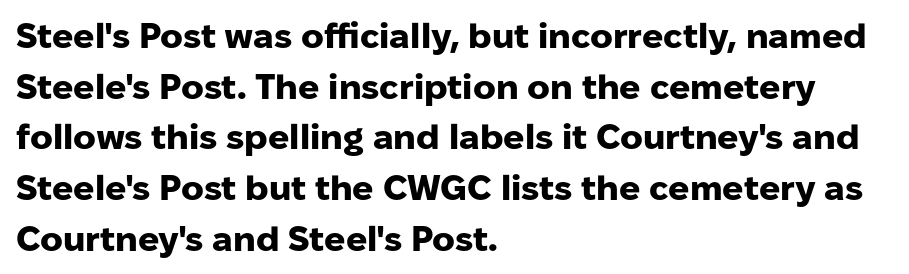
Q: Is the text bold? A: Yes.
Q: Is the text italic (slanted)? A: No, it is upright.
Q: Is the typeface a serif or a sans-serif typeface? A: Sans-serif.
Q: Is the text underlined? A: No.
Q: How is the paragraph aligned? A: Left-aligned.
Q: Is the spacing between letters normal or unusually wide? A: Normal.
Q: Is the spacing between lines tight, normal or loose? A: Normal.
Q: Width (condensed, normal, or wide)? A: Normal.
Q: Stroke contrast? A: Low.
Q: x-height? A: Medium.
Q: Monospaced? A: No.
